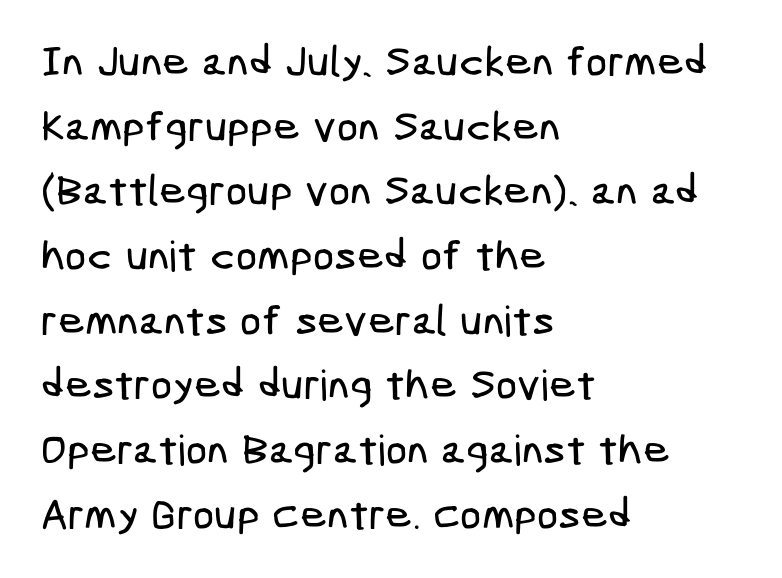
Evenly set lines give the paragraph a standard silhouette. To sum up the face: it is a sans, with no serifs. Has an underline been added? It has not. This sample is left-justified, so line endings fall wherever the words run out.
